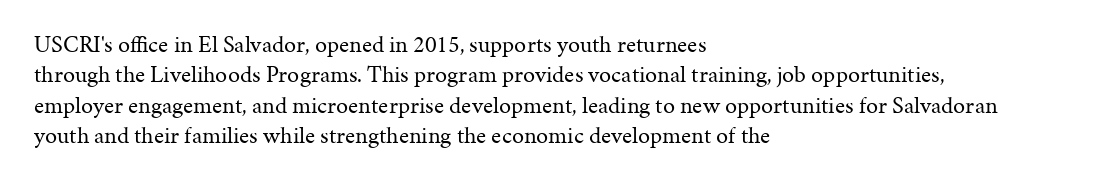
{"italic": "no", "bold": "no", "underline": "no", "align": "left", "line_spacing": "normal", "line_spacing_ratio": 1.27, "letter_spacing": "normal", "letter_spacing_em": 0.0, "glyph_px": 24}
